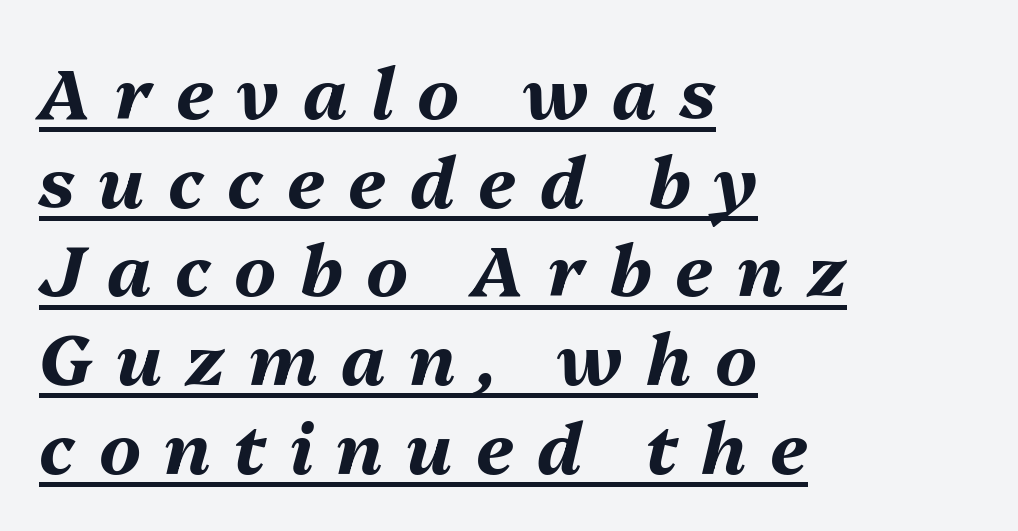
Beneath each row of characters lies a ruled line. These lines carry a lot of weight — the face is fully bold. Compared with typical paragraphs, the rows here are spaced about the same. Is the block centered? No — it sits flush against the left margin. Tall strokes in this sample are angled rather than plumb. Spacing verdict: proportional, widths tailored to each character.
